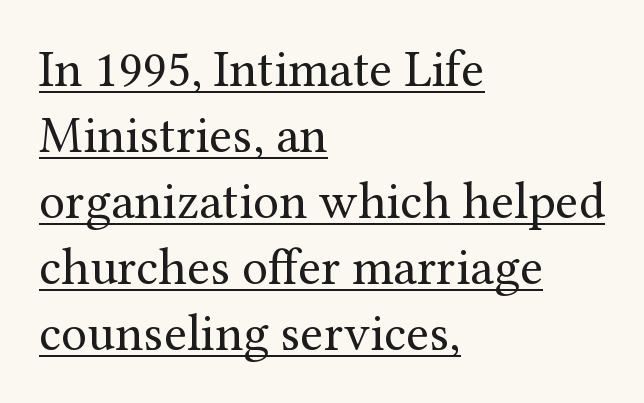
Q: Is the text bold? A: No.
Q: Is the text italic (slanted)? A: No, it is upright.
Q: Is the typeface a serif or a sans-serif typeface? A: Serif.
Q: Is the text underlined? A: Yes.
Q: How is the paragraph aligned? A: Left-aligned.
Q: Is the spacing between letters normal or unusually wide? A: Normal.
Q: Is the spacing between lines tight, normal or loose? A: Normal.
Q: Width (condensed, normal, or wide)? A: Normal.
Q: Stroke contrast? A: Medium.
Q: x-height? A: Medium.
Q: Monospaced? A: No.
